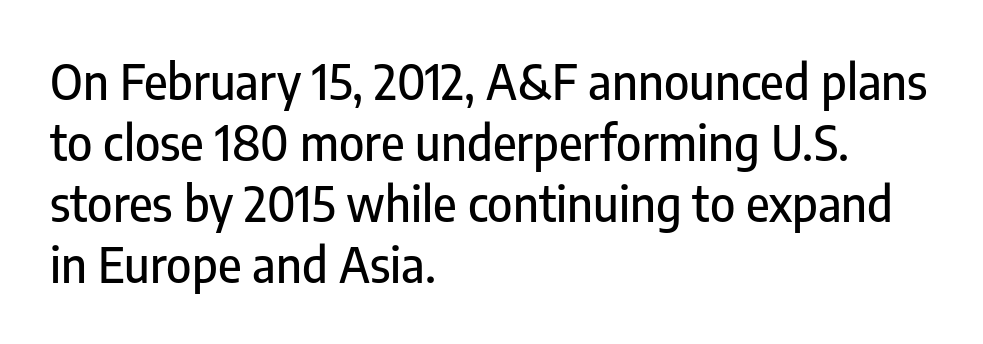
{"serif": "no", "italic": "no", "width": "condensed", "stroke_contrast": "low", "x_height": "medium", "monospaced": "no", "underline": "no", "align": "left", "line_spacing": "normal", "line_spacing_ratio": 1.27, "letter_spacing": "normal", "letter_spacing_em": 0.0, "glyph_px": 48}
